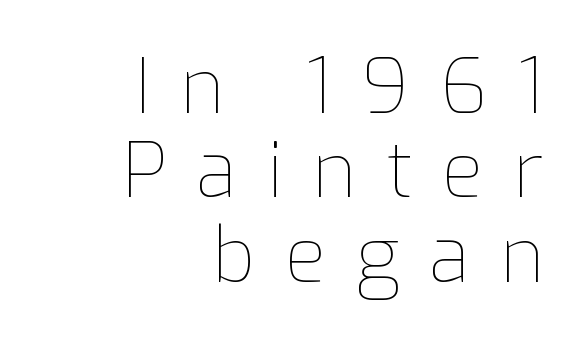
{"italic": "no", "bold": "no", "weight": "thin", "width": "normal", "stroke_contrast": "low", "x_height": "medium", "monospaced": "no", "underline": "no", "align": "right", "line_spacing": "tight", "line_spacing_ratio": 1.11, "letter_spacing": "wide", "letter_spacing_em": 0.39, "glyph_px": 76}
